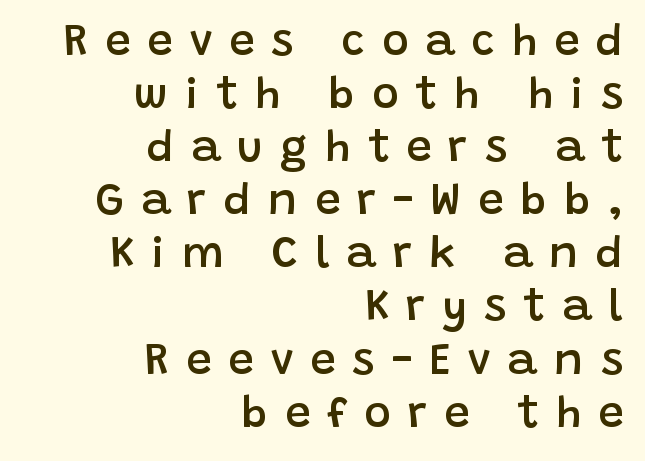
Q: Is the text bold? A: Semi-bold.
Q: Is the text italic (slanted)? A: No, it is upright.
Q: Is the typeface a serif or a sans-serif typeface? A: Sans-serif.
Q: Is the text underlined? A: No.
Q: How is the paragraph aligned? A: Right-aligned.
Q: Is the spacing between letters normal or unusually wide? A: Unusually wide.
Q: Width (condensed, normal, or wide)? A: Normal.
Q: Stroke contrast? A: Low.
Q: x-height? A: Large.
Q: Monospaced? A: No.
